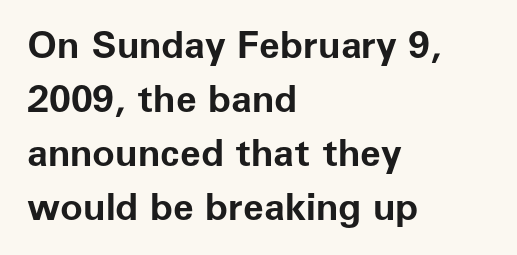
{"serif": "no", "italic": "no", "bold": "yes", "weight": "bold", "width": "normal", "stroke_contrast": "low", "x_height": "medium", "monospaced": "no", "underline": "no", "align": "left", "line_spacing": "normal", "line_spacing_ratio": 1.42, "letter_spacing": "normal", "letter_spacing_em": 0.0, "glyph_px": 38}
